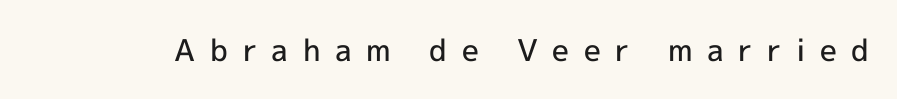
The image shows 30 px semibold sans-serif type, upright; set unusually wide letter spacing (+0.49 em), not underlined; a medium x-height.
